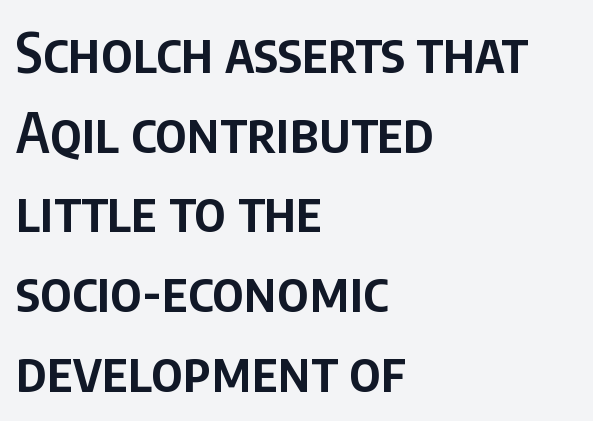
{"serif": "no", "italic": "no", "bold": "semi", "weight": "semibold", "width": "condensed", "stroke_contrast": "low", "x_height": "large", "monospaced": "no", "underline": "no", "align": "left", "line_spacing": "normal", "line_spacing_ratio": 1.45, "letter_spacing": "normal", "letter_spacing_em": 0.0, "glyph_px": 55}
